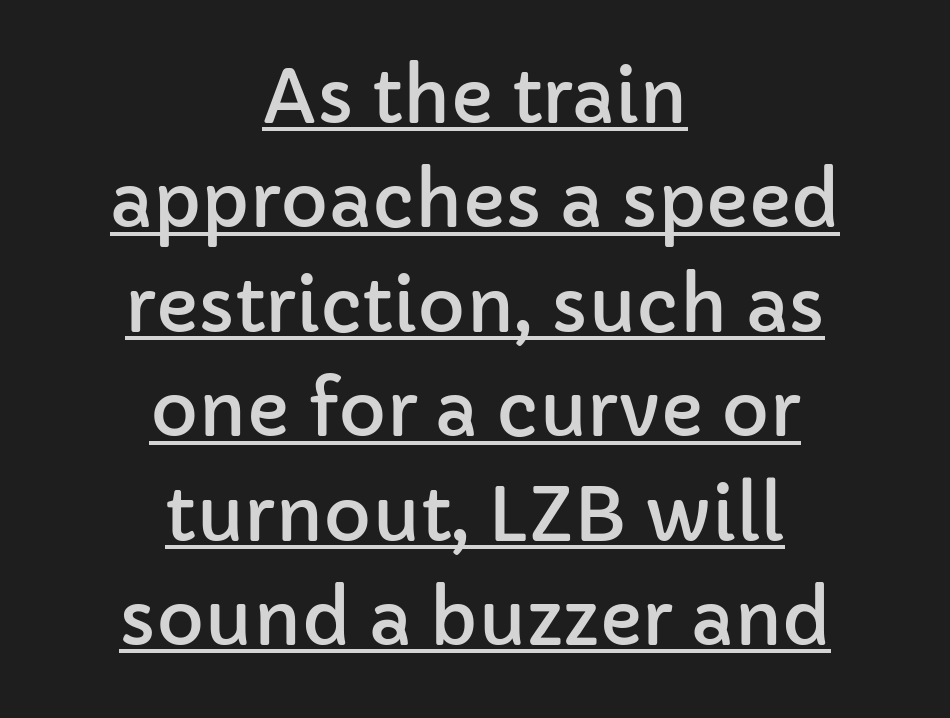
Spacing verdict: proportional, widths tailored to each character. Every character sits straight up, as roman type does. Like a heading marked for emphasis, these lines bear an underscore. The rendering uses a moderate line-height, typical for paragraphs. Neither beginnings nor endings align; midpoints do.
